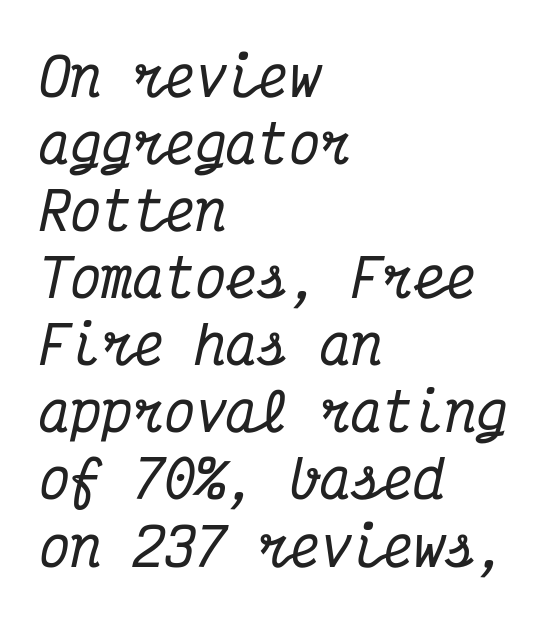
{"serif": "yes", "italic": "yes", "lean": "right", "slant_degrees": 12, "width": "condensed", "stroke_contrast": "medium", "x_height": "medium", "monospaced": "yes", "underline": "no", "align": "left", "line_spacing": "normal", "line_spacing_ratio": 1.29, "letter_spacing": "normal", "letter_spacing_em": 0.0, "glyph_px": 52}
